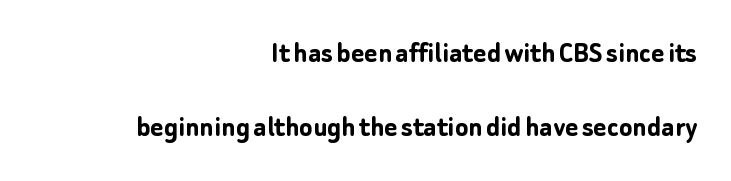
{"serif": "no", "italic": "no", "bold": "yes", "weight": "semibold", "width": "normal", "stroke_contrast": "low", "x_height": "medium", "monospaced": "no", "underline": "no", "align": "right", "line_spacing": "loose", "line_spacing_ratio": 2.39, "letter_spacing": "normal", "letter_spacing_em": 0.0, "glyph_px": 31}
